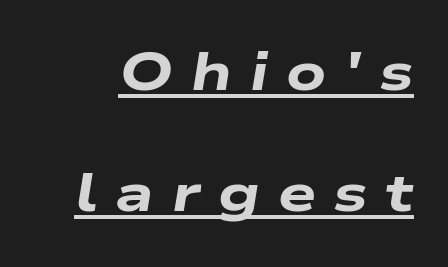
Like a heading marked for emphasis, these lines bear an underscore. Summary of vertical rhythm: relaxed, with wide interline spacing. Varying glyph widths throughout — classic text-font behaviour. The face used here is rendered with a markedly widened letterfit. Summary of weight: heavy, a full bold. This sample uses an oblique cut, with every glyph tilted off the vertical.
